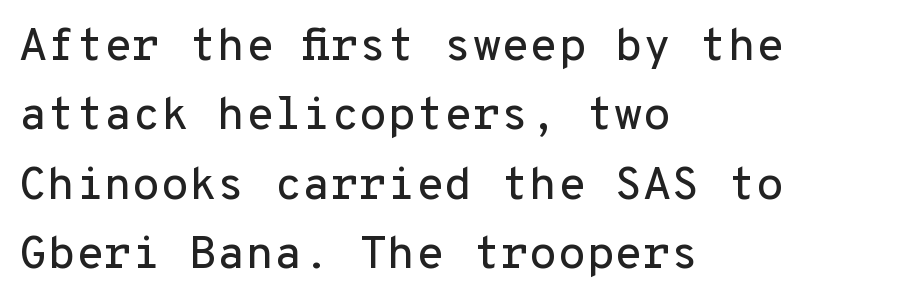
The image shows 46 px sans-serif type, upright, monospaced; set left-aligned, normal line spacing (1.51x), normal letter spacing, not underlined; low stroke contrast and a medium x-height.
